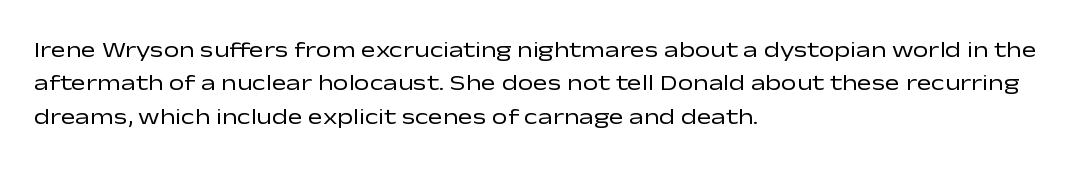
The image shows 22 px text type, upright; set left-aligned, normal line spacing (1.52x), normal letter spacing, not underlined.
